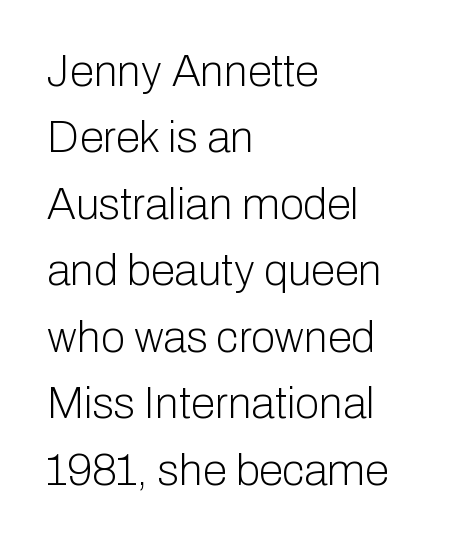
Q: Is the text bold? A: No.
Q: Is the text italic (slanted)? A: No, it is upright.
Q: Is the typeface a serif or a sans-serif typeface? A: Sans-serif.
Q: Is the text underlined? A: No.
Q: How is the paragraph aligned? A: Left-aligned.
Q: Is the spacing between letters normal or unusually wide? A: Normal.
Q: Is the spacing between lines tight, normal or loose? A: Normal.
Q: Width (condensed, normal, or wide)? A: Normal.
Q: Stroke contrast? A: Low.
Q: x-height? A: Medium.
Q: Monospaced? A: No.
